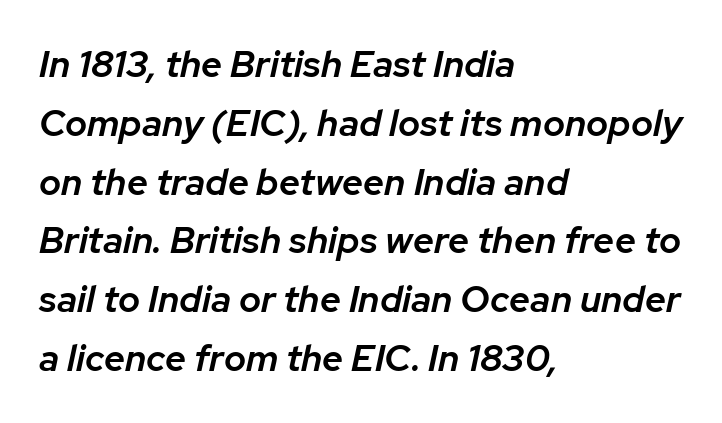
The image shows 37 px semibold type, italic (leaning right); set left-aligned, normal line spacing (1.59x), normal letter spacing, not underlined; low stroke contrast and a medium x-height.
